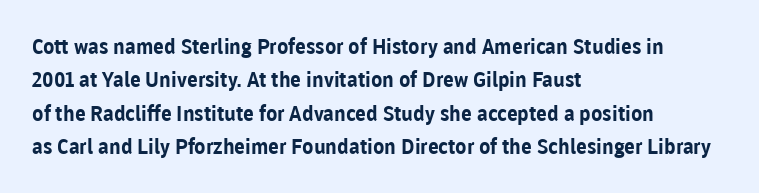
The lines sit at an ordinary, default distance from one another. Bare-footed words on every line. The rendering uses a bold face; every stroke is thick and dark. Posture: upright roman.
